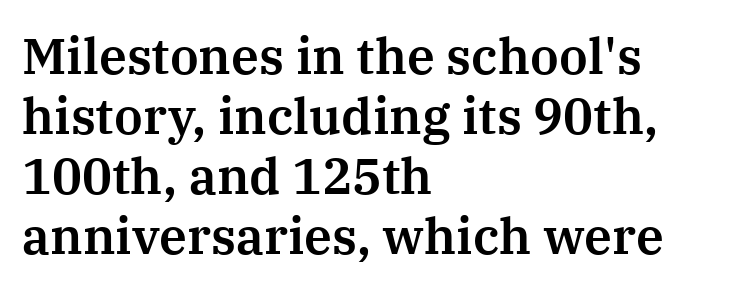
The image shows 50 px serif type, upright; set left-aligned, line spacing 1.2x, normal letter spacing, not underlined; medium stroke contrast and a medium x-height.
